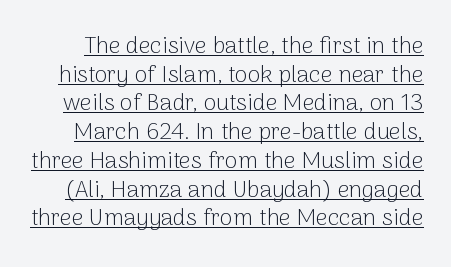
The image shows 23 px text type, upright; set normal line spacing (1.25x), normal letter spacing, underlined.
